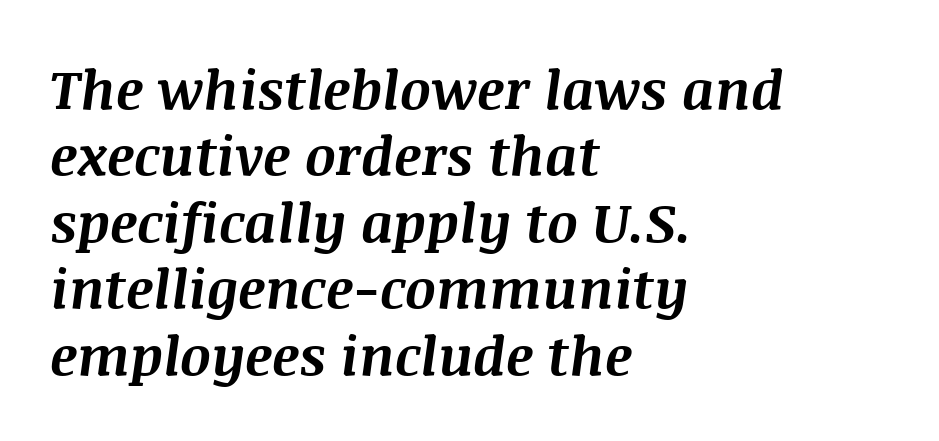
The image shows 54 px bold type, italic (leaning right); set left-aligned, line spacing 1.23x, normal letter spacing, not underlined; medium stroke contrast and a large x-height.
